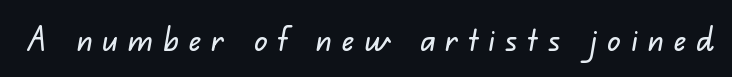
Q: Is the typeface a serif or a sans-serif typeface? A: Sans-serif.
Q: Is the text underlined? A: No.
Q: Is the spacing between letters normal or unusually wide? A: Unusually wide.
Q: Width (condensed, normal, or wide)? A: Normal.
Q: Stroke contrast? A: Low.
Q: x-height? A: Small.
Q: Monospaced? A: No.
